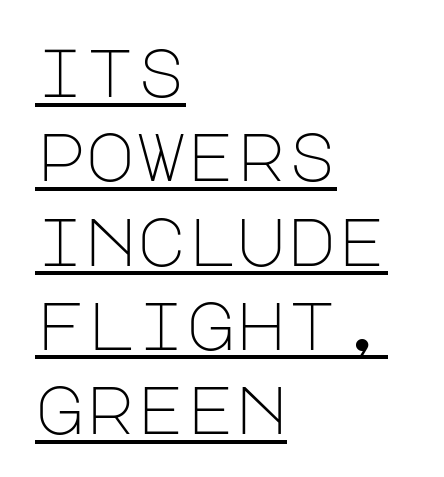
Q: Is the text bold? A: No.
Q: Is the text italic (slanted)? A: No, it is upright.
Q: Is the typeface a serif or a sans-serif typeface? A: Sans-serif.
Q: Is the text underlined? A: Yes.
Q: How is the paragraph aligned? A: Left-aligned.
Q: Is the spacing between letters normal or unusually wide? A: Normal.
Q: Width (condensed, normal, or wide)? A: Normal.
Q: Stroke contrast? A: Low.
Q: x-height? A: Large.
